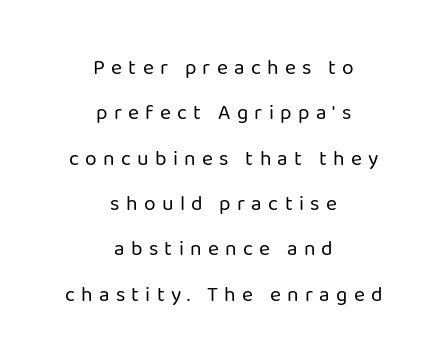
{"italic": "no", "bold": "no", "underline": "no", "align": "center", "line_spacing": "loose", "line_spacing_ratio": 2.16, "letter_spacing": "wide", "letter_spacing_em": 0.3, "glyph_px": 21}
